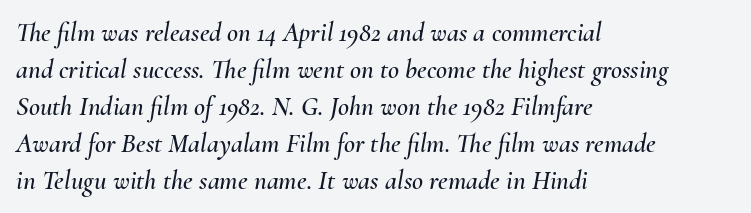
A typesetter would call this zero additional tracking. This sample uses an oblique cut, with every glyph tilted off the vertical. Rows of type keep a routine distance in the vertical direction. The words here are not underlined. The text block is weighted toward the left margin, trailing off unevenly rightward.
